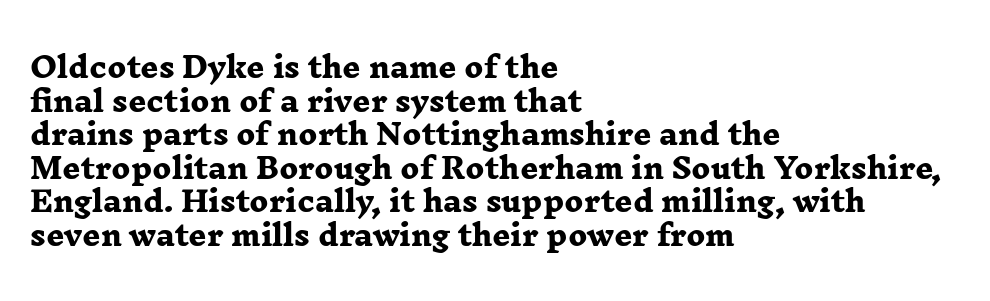
{"serif": "yes", "bold": "yes", "weight": "heavy", "width": "wide", "stroke_contrast": "low", "x_height": "medium", "monospaced": "no", "underline": "no", "align": "left", "line_spacing_ratio": 1.2, "letter_spacing": "normal", "letter_spacing_em": 0.0, "glyph_px": 28}
